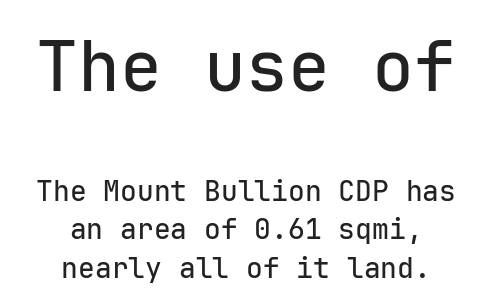
Q: Is the text italic (slanted)? A: No, it is upright.
Q: Is the typeface a serif or a sans-serif typeface? A: Sans-serif.
Q: Is the text underlined? A: No.
Q: How is the paragraph aligned? A: Centered.
Q: Is the spacing between letters normal or unusually wide? A: Normal.
Q: Is the spacing between lines tight, normal or loose? A: Normal.
Q: Which block of text is set in a larger size, the first (top) or the second (bottom)? A: The first (top) one.
Q: Width (condensed, normal, or wide)? A: Normal.
Q: Stroke contrast? A: Low.
Q: x-height? A: Medium.
Q: Monospaced? A: Yes.
